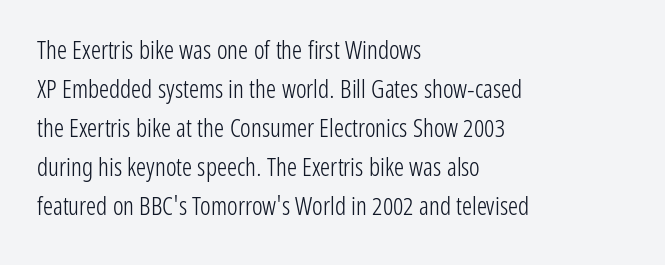
Q: Is the text bold? A: No.
Q: Is the text italic (slanted)? A: No, it is upright.
Q: Is the text underlined? A: No.
Q: How is the paragraph aligned? A: Left-aligned.
Q: Is the spacing between letters normal or unusually wide? A: Normal.
Q: Is the spacing between lines tight, normal or loose? A: Normal.
